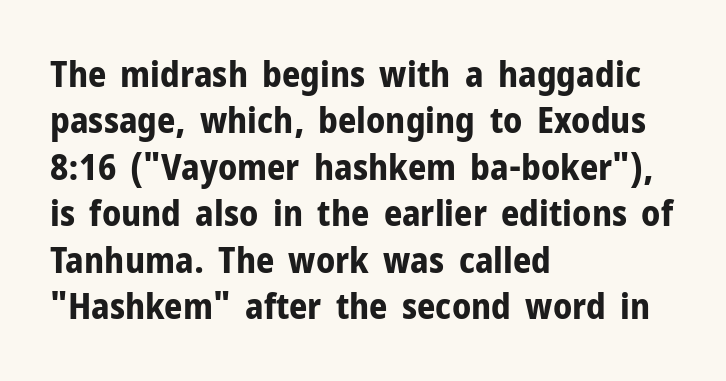
The image shows 36 px bold sans-serif type, upright; set left-aligned, normal line spacing (1.29x), normal letter spacing, not underlined; low stroke contrast and a medium x-height.
